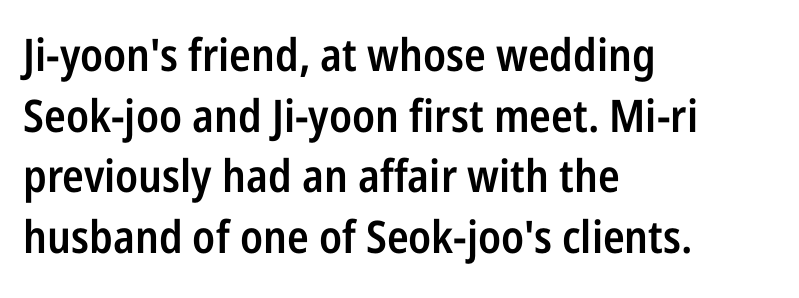
Plain, unruled lines of type. A normal amount of white space separates one row of letters from the next. The text was rendered using a sans face with plain stroke endings. Students, this is semibold: more ink than regular, less than bold.
